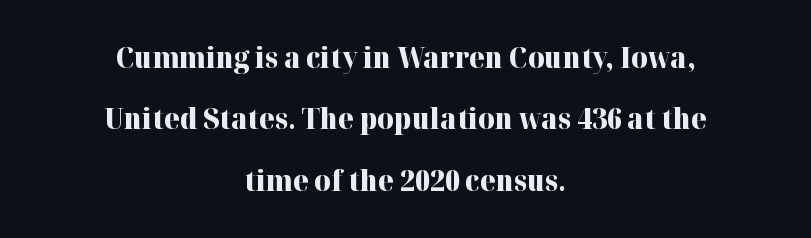
The zone under the glyphs is completely vacant. Leftover space on each line is divided equally before and after the words. Chunky letters — that's bold for sure. Notice the wide empty band between every row — that's loose leading. Does extra space separate the letters? No, they use regular spacing.
